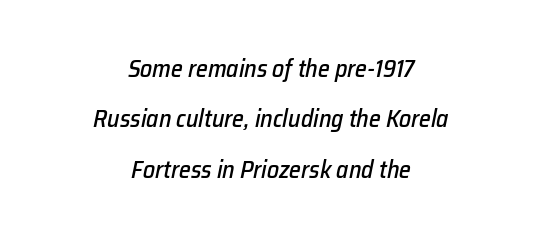
{"italic": "yes", "lean": "right", "slant_degrees": 12, "underline": "no", "align": "center", "line_spacing": "loose", "line_spacing_ratio": 2.1, "letter_spacing": "normal", "letter_spacing_em": 0.0, "glyph_px": 24}
